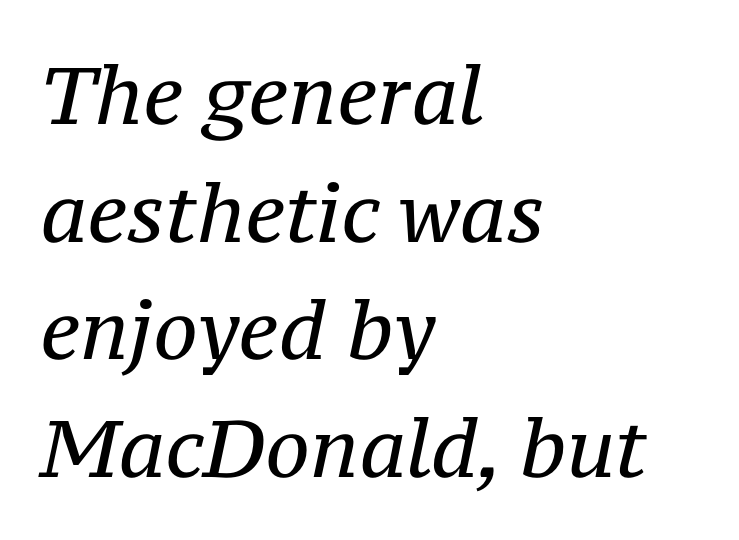
The image shows 80 px regular-weight serif type, italic (leaning right); set left-aligned, normal line spacing (1.47x), normal letter spacing, not underlined; medium stroke contrast and a medium x-height.
